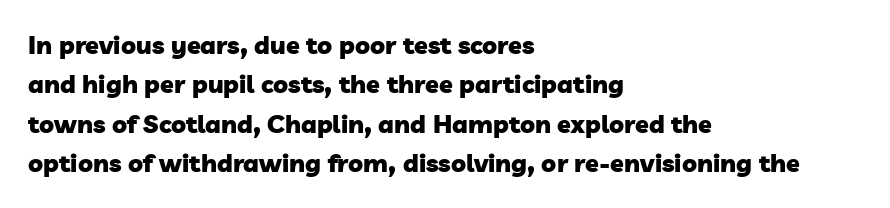
Q: Is the text bold? A: Yes.
Q: Is the text underlined? A: No.
Q: How is the paragraph aligned? A: Left-aligned.
Q: Is the spacing between letters normal or unusually wide? A: Normal.
Q: Is the spacing between lines tight, normal or loose? A: Normal.
